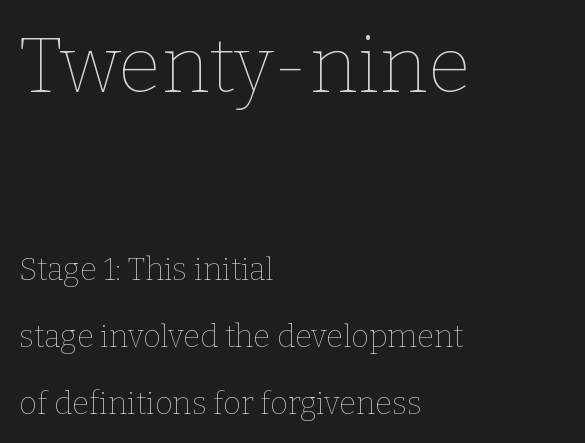
{"italic": "no", "bold": "no", "weight": "thin", "width": "normal", "stroke_contrast": "low", "x_height": "medium", "monospaced": "no", "underline": "no", "align": "left", "line_spacing": "loose", "line_spacing_ratio": 2.17, "letter_spacing": "normal", "letter_spacing_em": 0.0, "larger_block": "first", "size_ratio": 2.52, "glyph_px": 78}
